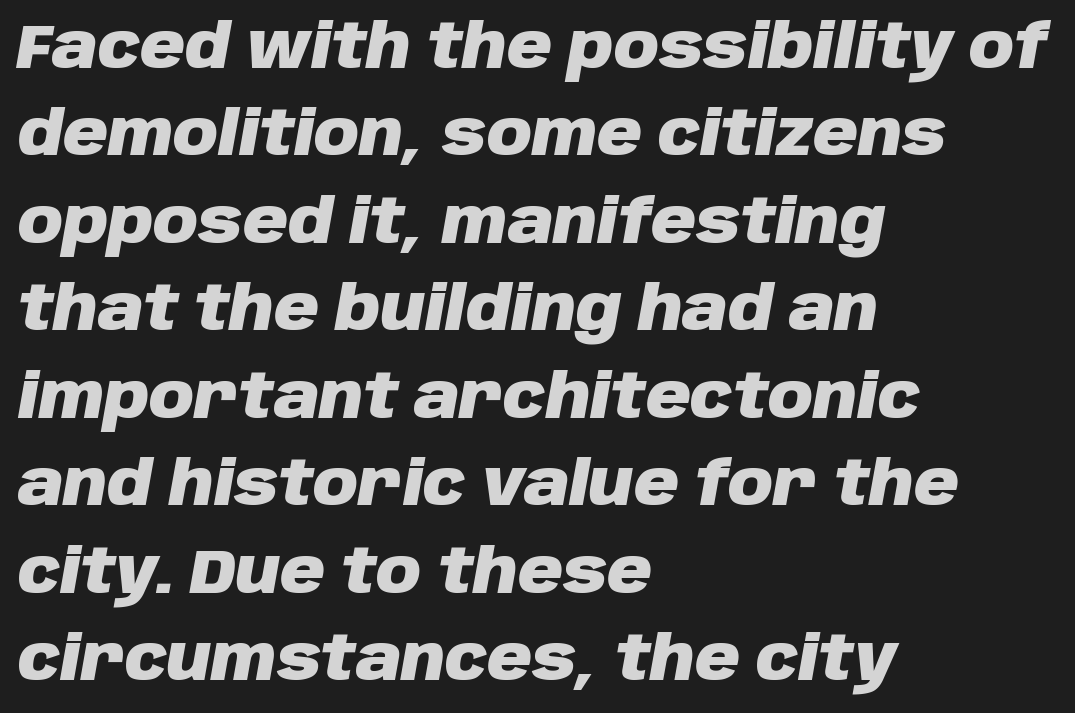
Q: Is the text bold? A: Yes.
Q: Is the text italic (slanted)? A: Yes, it leans right by about 10 degrees.
Q: Is the text underlined? A: No.
Q: How is the paragraph aligned? A: Left-aligned.
Q: Is the spacing between letters normal or unusually wide? A: Normal.
Q: Is the spacing between lines tight, normal or loose? A: Normal.
Q: Width (condensed, normal, or wide)? A: Normal.
Q: Stroke contrast? A: Low.
Q: x-height? A: Large.
Q: Monospaced? A: No.
